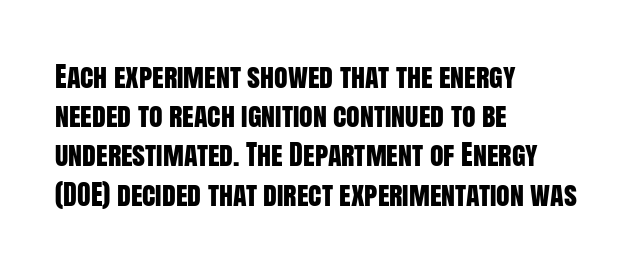
Q: Is the text italic (slanted)? A: No, it is upright.
Q: Is the typeface a serif or a sans-serif typeface? A: Sans-serif.
Q: Is the text underlined? A: No.
Q: How is the paragraph aligned? A: Left-aligned.
Q: Is the spacing between letters normal or unusually wide? A: Normal.
Q: Is the spacing between lines tight, normal or loose? A: Normal.
Q: Width (condensed, normal, or wide)? A: Condensed.
Q: Stroke contrast? A: Low.
Q: x-height? A: Large.
Q: Monospaced? A: No.
